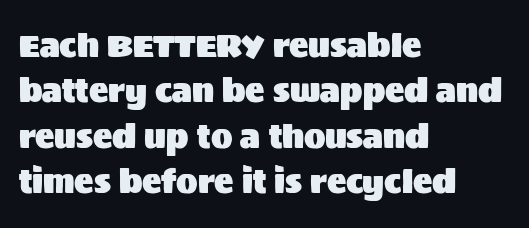
The image shows 32 px sans-serif type, upright; set left-aligned, normal line spacing (1.42x), normal letter spacing, not underlined; medium stroke contrast and a large x-height.
